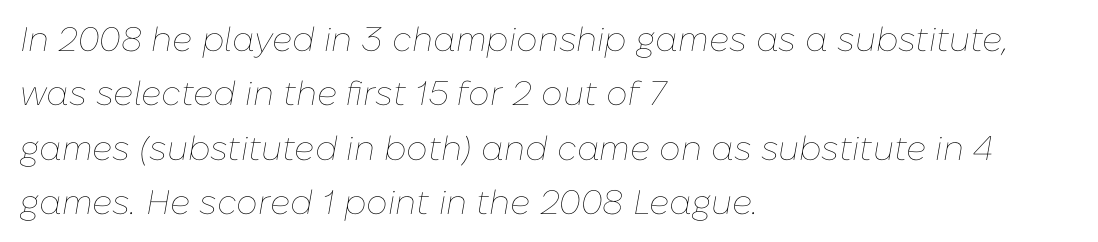
Q: Is the text bold? A: No.
Q: Is the text italic (slanted)? A: Yes, it leans right by about 10 degrees.
Q: Is the text underlined? A: No.
Q: How is the paragraph aligned? A: Left-aligned.
Q: Is the spacing between letters normal or unusually wide? A: Normal.
Q: Is the spacing between lines tight, normal or loose? A: Normal.
Q: Width (condensed, normal, or wide)? A: Normal.
Q: Stroke contrast? A: Low.
Q: x-height? A: Medium.
Q: Monospaced? A: No.
